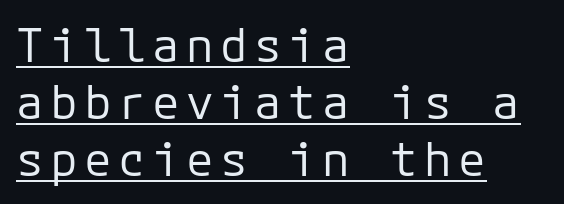
{"serif": "no", "italic": "no", "bold": "no", "weight": "regular", "width": "normal", "stroke_contrast": "low", "x_height": "medium", "monospaced": "yes", "underline": "yes", "align": "left", "line_spacing_ratio": 1.24, "glyph_px": 46}
